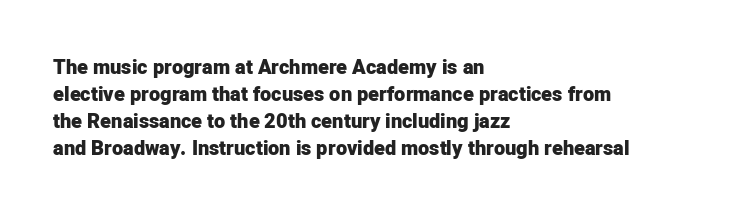
Q: Is the text bold? A: Yes.
Q: Is the text italic (slanted)? A: No, it is upright.
Q: Is the text underlined? A: No.
Q: How is the paragraph aligned? A: Left-aligned.
Q: Is the spacing between letters normal or unusually wide? A: Normal.
Q: Is the spacing between lines tight, normal or loose? A: Normal.
